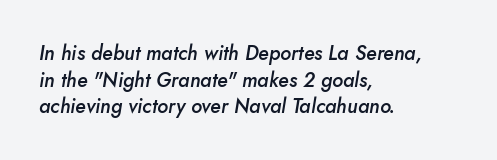
{"italic": "yes", "lean": "right", "slant_degrees": 10, "bold": "semi", "underline": "no", "align": "left", "line_spacing": "normal", "line_spacing_ratio": 1.33, "letter_spacing": "normal", "letter_spacing_em": 0.0, "glyph_px": 20}
